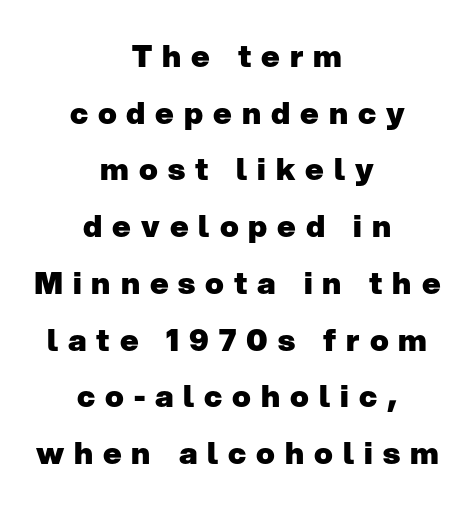
The letters are bold, with thick, heavy strokes. Posture: straight, roman, zero tilt. Looks like regular typesetting: each glyph gets only the width it needs. These lines are centered, leaving both edges ragged. This is sans-serif lettering, the kind often seen on screens and signage. Words appear elongated and porous because spacing is wide.
